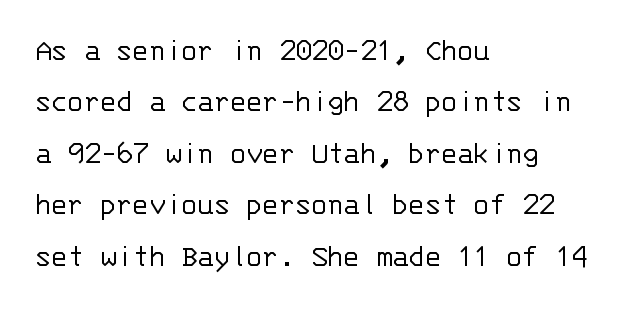
Q: Is the text bold? A: No.
Q: Is the text italic (slanted)? A: No, it is upright.
Q: Is the typeface a serif or a sans-serif typeface? A: Sans-serif.
Q: Is the text underlined? A: No.
Q: How is the paragraph aligned? A: Left-aligned.
Q: Is the spacing between letters normal or unusually wide? A: Normal.
Q: Is the spacing between lines tight, normal or loose? A: Normal.
Q: Width (condensed, normal, or wide)? A: Normal.
Q: Stroke contrast? A: Low.
Q: x-height? A: Large.
Q: Monospaced? A: Yes.
